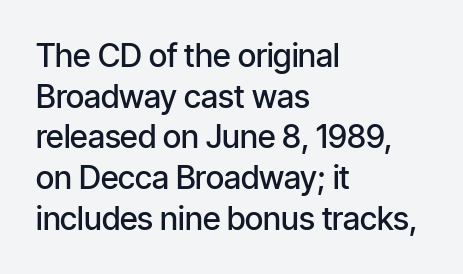
This rendering employs a face without finishing strokes, i.e., a sans-serif. Italic: no, the glyphs are upright roman. Words float on clear page, feet unadorned. Note the varied advance widths — an 'i' is clearly narrower than an 'm'.
